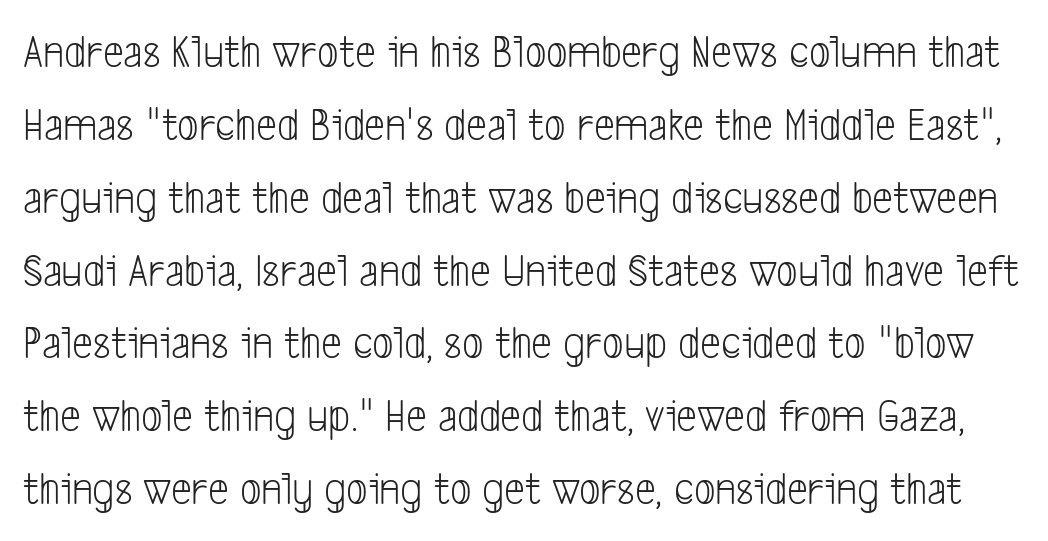
The image shows 47 px light, condensed sans-serif type; set normal line spacing (1.55x), normal letter spacing, not underlined; low stroke contrast and a medium x-height.
